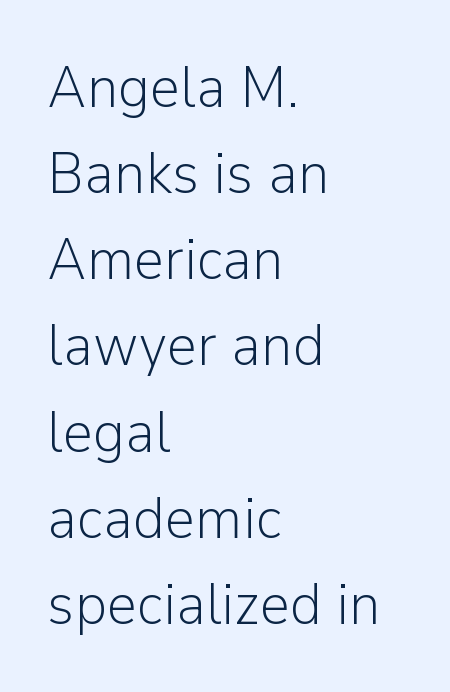
Q: Is the text bold? A: No.
Q: Is the text italic (slanted)? A: No, it is upright.
Q: Is the typeface a serif or a sans-serif typeface? A: Sans-serif.
Q: Is the text underlined? A: No.
Q: How is the paragraph aligned? A: Left-aligned.
Q: Is the spacing between letters normal or unusually wide? A: Normal.
Q: Is the spacing between lines tight, normal or loose? A: Normal.
Q: Width (condensed, normal, or wide)? A: Normal.
Q: Stroke contrast? A: Low.
Q: x-height? A: Medium.
Q: Monospaced? A: No.
